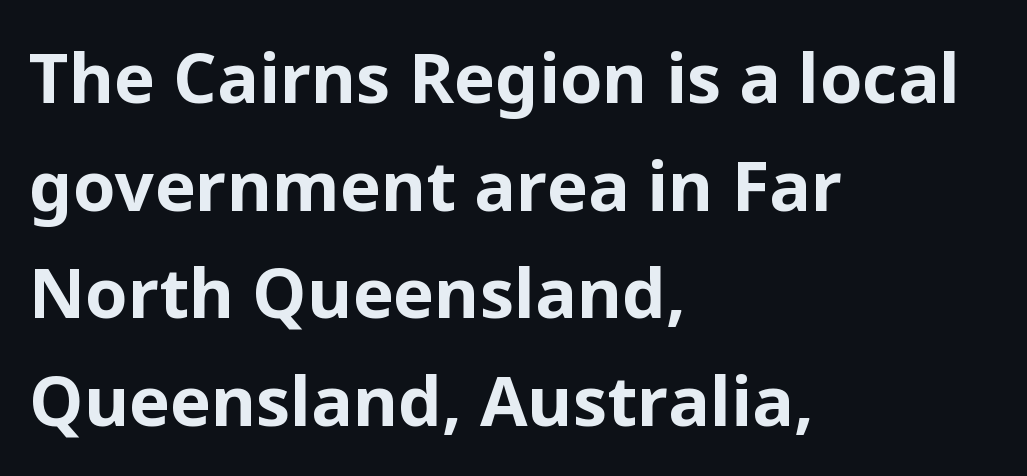
{"serif": "no", "italic": "no", "bold": "yes", "weight": "bold", "width": "normal", "stroke_contrast": "low", "x_height": "medium", "monospaced": "no", "underline": "no", "align": "left", "line_spacing": "normal", "line_spacing_ratio": 1.56, "letter_spacing": "normal", "letter_spacing_em": 0.0, "glyph_px": 69}
